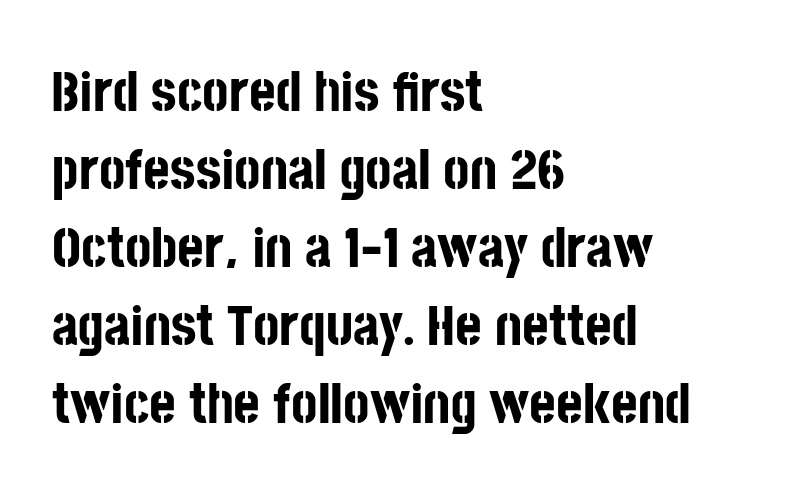
The image shows 57 px bold, condensed sans-serif type, upright; set left-aligned, normal line spacing (1.37x), normal letter spacing, not underlined; low stroke contrast and a large x-height.
